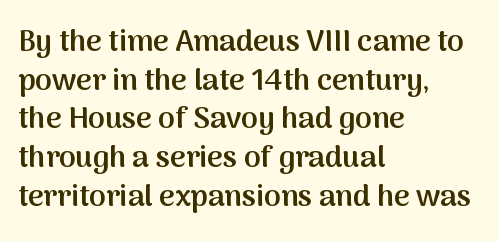
The ragged edge is on the right, which tells us the setting is flush left. Clear beneath every line of the passage. Ordinary non-slanted type is in use. This rendering leaves character spacing at its baseline value.
